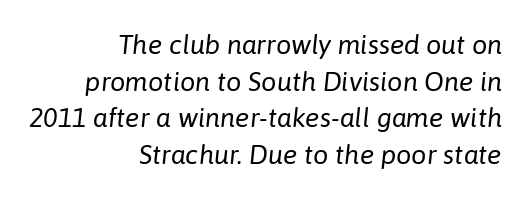
{"italic": "yes", "lean": "right", "slant_degrees": 6, "bold": "no", "underline": "no", "align": "right", "line_spacing": "normal", "line_spacing_ratio": 1.36, "letter_spacing": "normal", "letter_spacing_em": 0.0, "glyph_px": 27}
